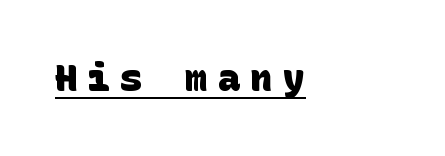
The image shows 37 px heavy sans-serif type; set left-aligned, unusually wide letter spacing (+0.28 em), underlined; low stroke contrast and a large x-height.
